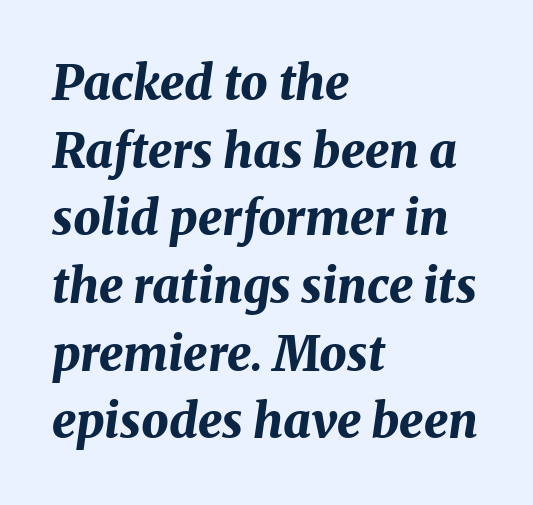
Q: Is the text bold? A: Yes.
Q: Is the text italic (slanted)? A: Yes, it leans right by about 8 degrees.
Q: Is the text underlined? A: No.
Q: How is the paragraph aligned? A: Left-aligned.
Q: Is the spacing between letters normal or unusually wide? A: Normal.
Q: Is the spacing between lines tight, normal or loose? A: Normal.
Q: Width (condensed, normal, or wide)? A: Normal.
Q: Stroke contrast? A: Medium.
Q: x-height? A: Medium.
Q: Monospaced? A: No.
